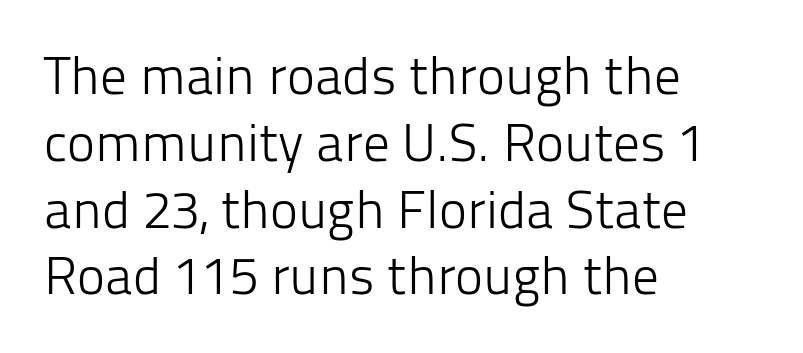
The compositor pushed each line to the left boundary. A quiet, ordinary-to-light weight characterises the typeface. The font family rendered here belongs to the sans-serif group. The letters sit at their default tracking, neither squeezed nor spread. Quick note: not italic, upright.
